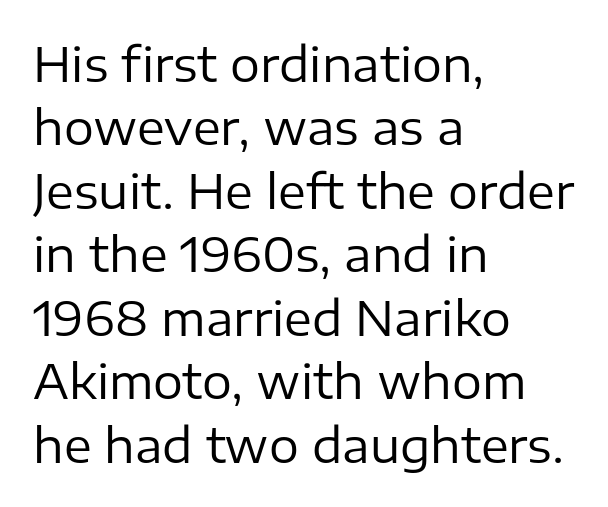
The image shows 47 px regular-weight sans-serif type, upright; set left-aligned, normal line spacing (1.35x), normal letter spacing, not underlined; low stroke contrast and a medium x-height.
